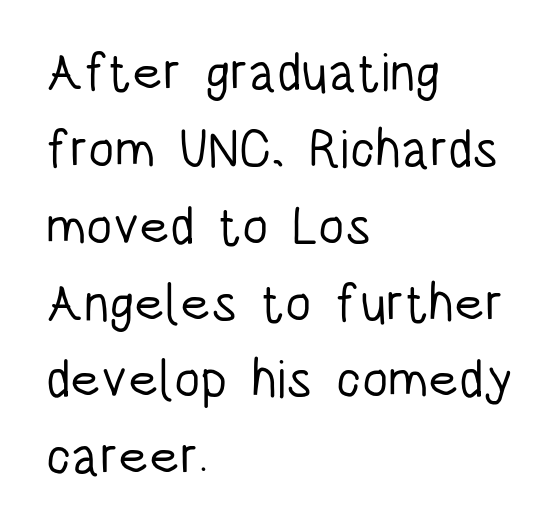
Weight class: somewhere from thin through regular. Every row of glyphs begins at an identical x-position on the left. Varying glyph widths throughout — classic text-font behaviour. The gaps between neighbouring characters are ordinary and unremarkable. Serif or sans? Sans — the stroke terminals are bare. Every stem runs plumb, perpendicular to the baseline.
